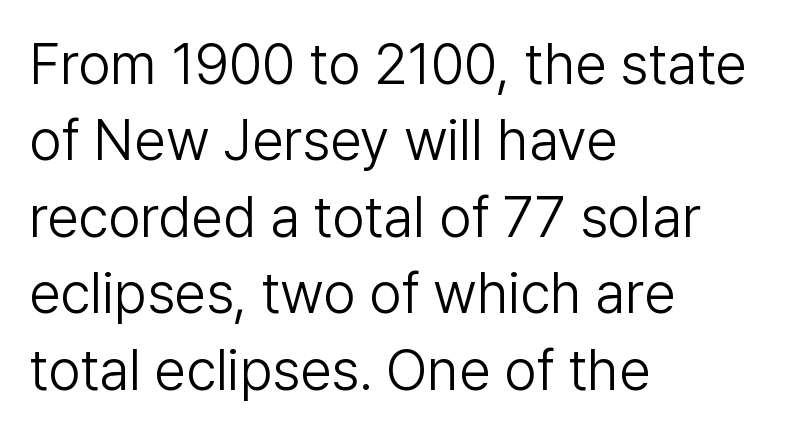
Q: Is the text bold? A: No.
Q: Is the text italic (slanted)? A: No, it is upright.
Q: Is the typeface a serif or a sans-serif typeface? A: Sans-serif.
Q: Is the text underlined? A: No.
Q: How is the paragraph aligned? A: Left-aligned.
Q: Is the spacing between letters normal or unusually wide? A: Normal.
Q: Is the spacing between lines tight, normal or loose? A: Normal.
Q: Width (condensed, normal, or wide)? A: Normal.
Q: Stroke contrast? A: Low.
Q: x-height? A: Medium.
Q: Monospaced? A: No.
